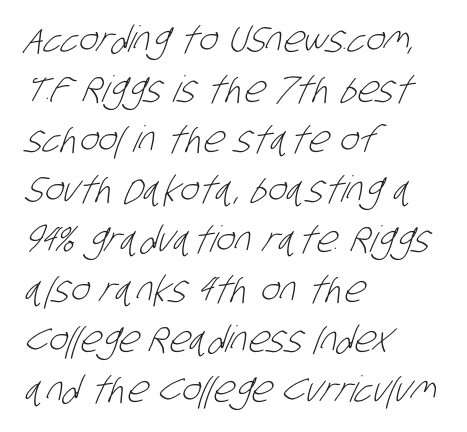
The tracking reads as untouched default to a designer's eye. This sample has the flowing, uneven cadence of proportional lettering. The specimen omits any rule beneath the text block's lines. Reading down the block, your eye returns to a fixed left position each line. A normal amount of white space separates one row of letters from the next. Weight: regular or lighter.
